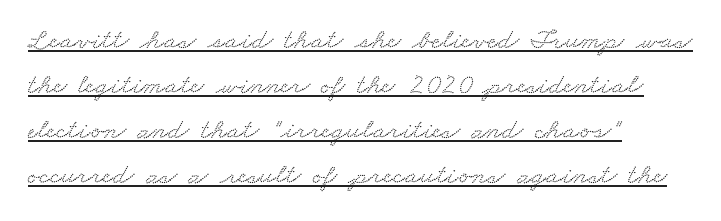
Q: Is the typeface a serif or a sans-serif typeface? A: Serif.
Q: Is the text underlined? A: Yes.
Q: How is the paragraph aligned? A: Left-aligned.
Q: Is the spacing between letters normal or unusually wide? A: Normal.
Q: Is the spacing between lines tight, normal or loose? A: Normal.
Q: Width (condensed, normal, or wide)? A: Wide.
Q: Stroke contrast? A: Low.
Q: x-height? A: Small.
Q: Monospaced? A: No.
